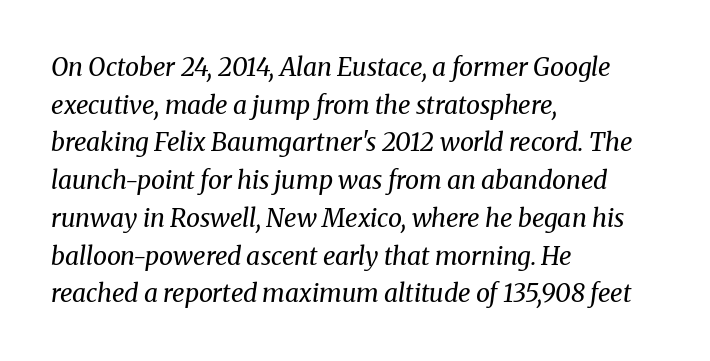
The image shows 25 px text type, italic (leaning right); set left-aligned, normal line spacing (1.51x), normal letter spacing, not underlined.
